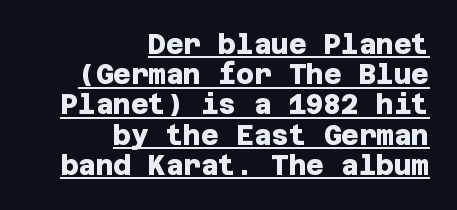
{"bold": "yes", "underline": "yes", "align": "right", "line_spacing": "tight", "line_spacing_ratio": 1.12, "letter_spacing": "normal", "letter_spacing_em": 0.0, "glyph_px": 27}
